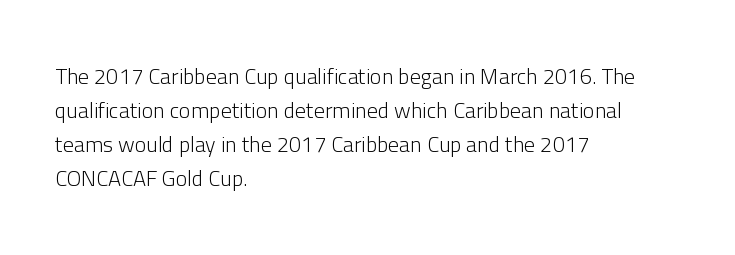
Q: Is the text bold? A: No.
Q: Is the text italic (slanted)? A: No, it is upright.
Q: Is the text underlined? A: No.
Q: How is the paragraph aligned? A: Left-aligned.
Q: Is the spacing between letters normal or unusually wide? A: Normal.
Q: Is the spacing between lines tight, normal or loose? A: Normal.
